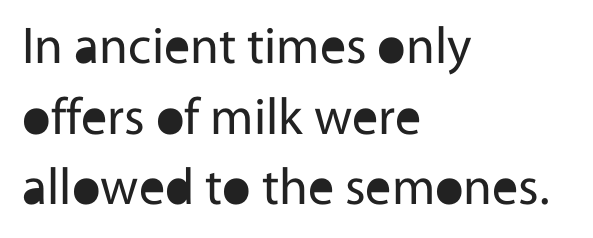
Here the glyphs are tracked normally, forming tight word shapes. The axis of the letterforms is exactly vertical. Stroke thickness stays within the range of a standard reading face or lighter. The space directly below the letters is spotless. These lines stack with their left ends in a neat column.
